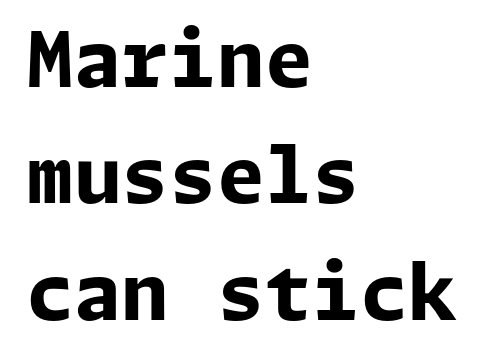
Q: Is the text bold? A: Yes.
Q: Is the text italic (slanted)? A: No, it is upright.
Q: Is the typeface a serif or a sans-serif typeface? A: Sans-serif.
Q: Is the text underlined? A: No.
Q: How is the paragraph aligned? A: Left-aligned.
Q: Is the spacing between letters normal or unusually wide? A: Normal.
Q: Is the spacing between lines tight, normal or loose? A: Normal.
Q: Width (condensed, normal, or wide)? A: Normal.
Q: Stroke contrast? A: Low.
Q: x-height? A: Medium.
